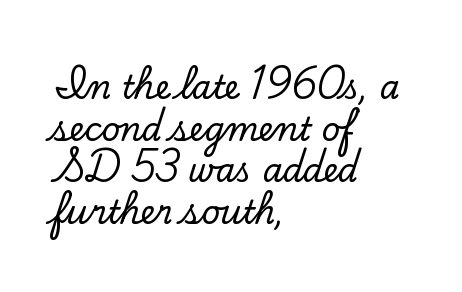
Q: Is the text italic (slanted)? A: Yes.
Q: Is the typeface a serif or a sans-serif typeface? A: Serif.
Q: Is the text underlined? A: No.
Q: How is the paragraph aligned? A: Left-aligned.
Q: Is the spacing between letters normal or unusually wide? A: Normal.
Q: Is the spacing between lines tight, normal or loose? A: Normal.
Q: Width (condensed, normal, or wide)? A: Normal.
Q: Stroke contrast? A: Low.
Q: x-height? A: Small.
Q: Monospaced? A: No.
